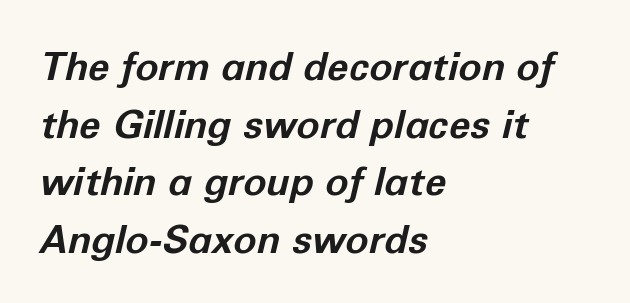
Q: Is the text bold? A: Yes.
Q: Is the text italic (slanted)? A: Yes, it leans right by about 12 degrees.
Q: Is the text underlined? A: No.
Q: How is the paragraph aligned? A: Left-aligned.
Q: Is the spacing between letters normal or unusually wide? A: Normal.
Q: Is the spacing between lines tight, normal or loose? A: Normal.
Q: Width (condensed, normal, or wide)? A: Normal.
Q: Stroke contrast? A: Low.
Q: x-height? A: Medium.
Q: Monospaced? A: No.
